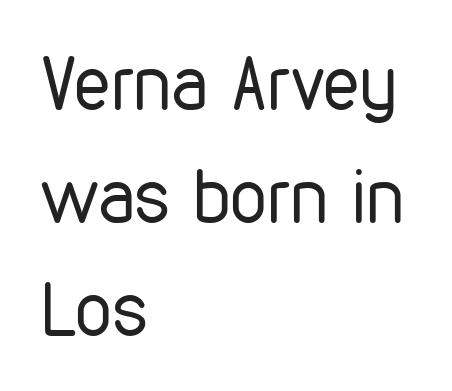
The image shows 74 px regular-weight, condensed sans-serif type, upright; set left-aligned, normal line spacing (1.53x), normal letter spacing, not underlined; low stroke contrast and a medium x-height.
